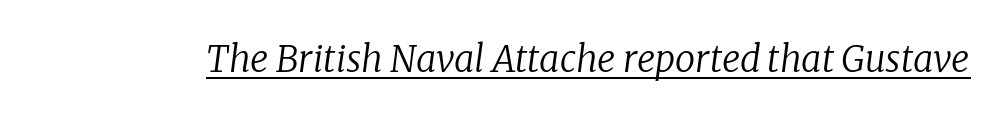
Q: Is the text bold? A: No.
Q: Is the text italic (slanted)? A: Yes, it leans right by about 8 degrees.
Q: Is the typeface a serif or a sans-serif typeface? A: Serif.
Q: Is the text underlined? A: Yes.
Q: Is the spacing between letters normal or unusually wide? A: Normal.
Q: Width (condensed, normal, or wide)? A: Normal.
Q: Stroke contrast? A: Low.
Q: x-height? A: Medium.
Q: Monospaced? A: No.
